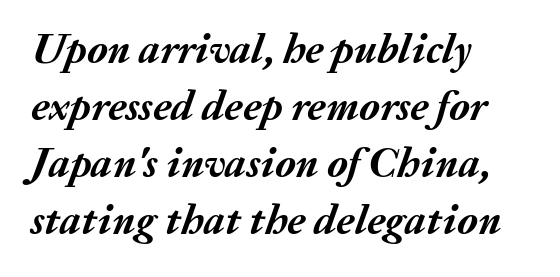
The baseline area is clear. Quick note: interline space is typical. The glyphs have the mass of a bold cut. A student would call this left alignment; a typographer would say flush left, rag right. Looks like regular typesetting: each glyph gets only the width it needs.
